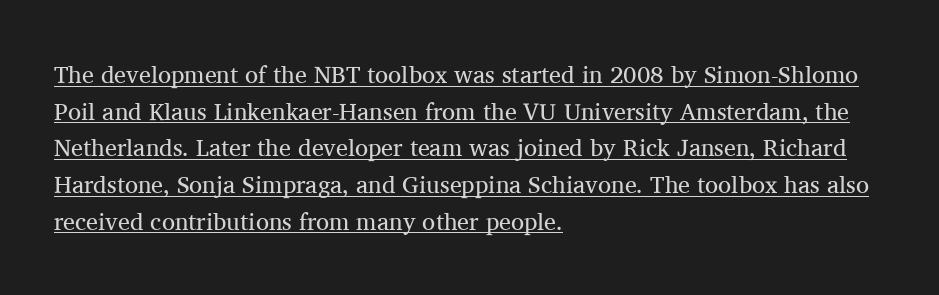
The image shows 24 px text type, upright; set left-aligned, normal line spacing (1.53x), normal letter spacing, underlined.
